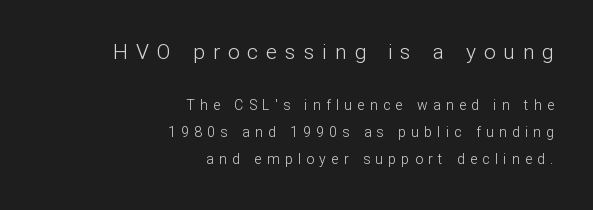
The image shows 21 px text type, upright; set right-aligned, loose line spacing (1.92x), unusually wide letter spacing (+0.38 em), not underlined; the first (top) block is 1.5x larger.
